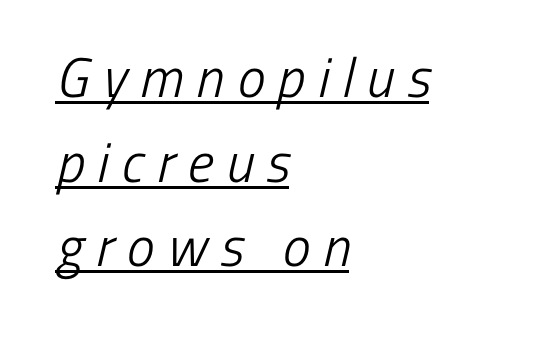
{"serif": "no", "bold": "no", "weight": "light", "width": "condensed", "stroke_contrast": "low", "x_height": "medium", "monospaced": "no", "underline": "yes", "align": "left", "line_spacing": "normal", "line_spacing_ratio": 1.51, "letter_spacing": "wide", "letter_spacing_em": 0.23, "glyph_px": 56}
